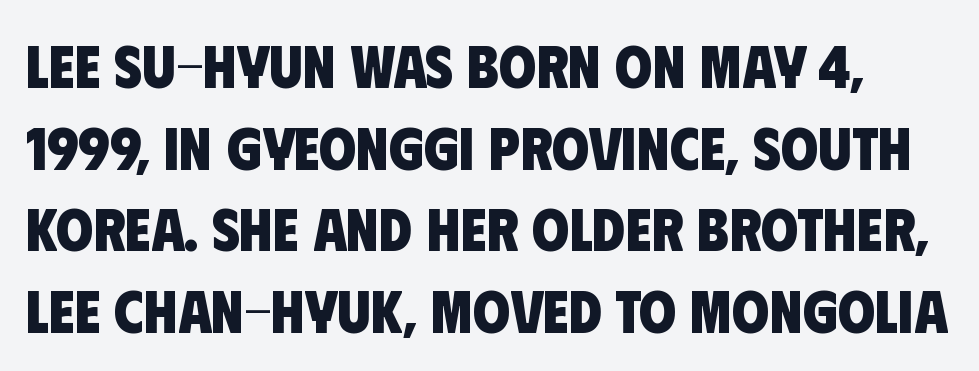
The image shows 60 px heavy, condensed sans-serif type; set normal line spacing (1.36x), normal letter spacing, not underlined; low stroke contrast and a large x-height.
